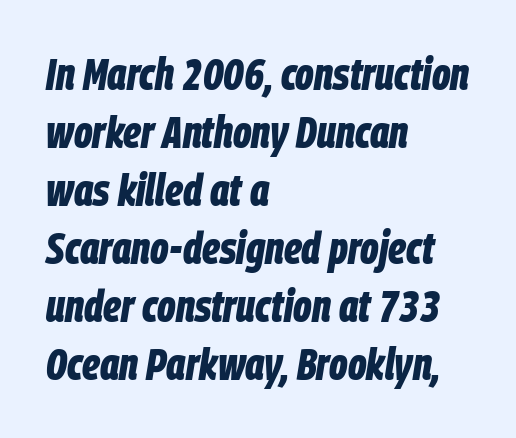
The image shows 45 px bold, condensed type, italic (leaning right); set left-aligned, normal line spacing (1.29x), normal letter spacing, not underlined; low stroke contrast and a large x-height.
